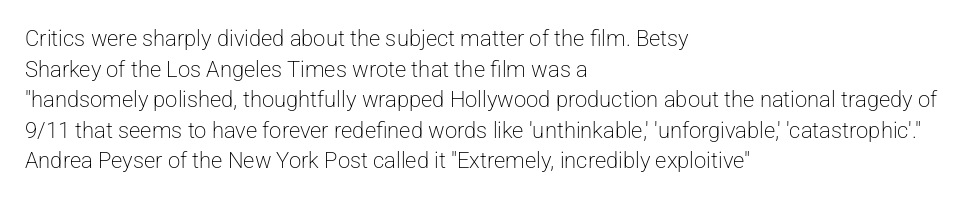
Q: Is the text bold? A: No.
Q: Is the text italic (slanted)? A: No, it is upright.
Q: Is the text underlined? A: No.
Q: How is the paragraph aligned? A: Left-aligned.
Q: Is the spacing between letters normal or unusually wide? A: Normal.
Q: Is the spacing between lines tight, normal or loose? A: Normal.
